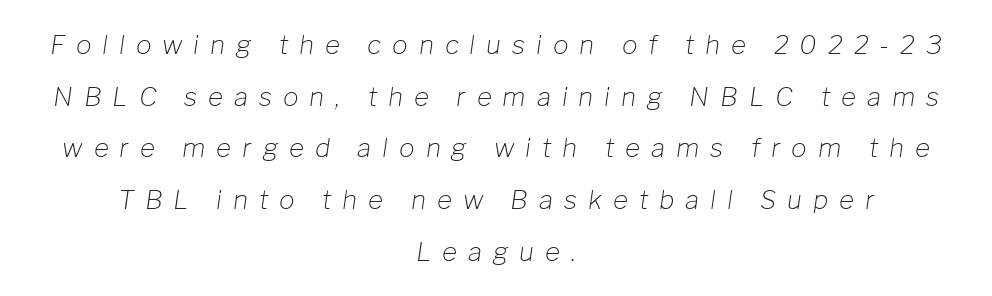
Q: Is the text bold? A: No.
Q: Is the text italic (slanted)? A: Yes, it leans right by about 8 degrees.
Q: Is the text underlined? A: No.
Q: How is the paragraph aligned? A: Centered.
Q: Is the spacing between letters normal or unusually wide? A: Unusually wide.
Q: Is the spacing between lines tight, normal or loose? A: Loose.
